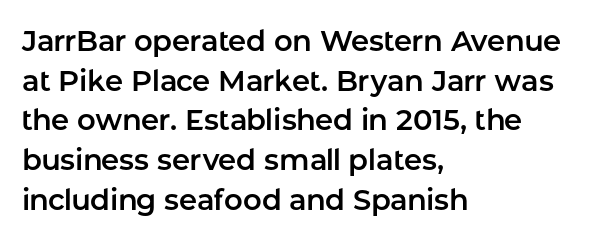
{"serif": "no", "italic": "no", "width": "normal", "stroke_contrast": "low", "x_height": "medium", "monospaced": "no", "underline": "no", "align": "left", "line_spacing": "normal", "line_spacing_ratio": 1.37, "letter_spacing": "normal", "letter_spacing_em": 0.0, "glyph_px": 29}
